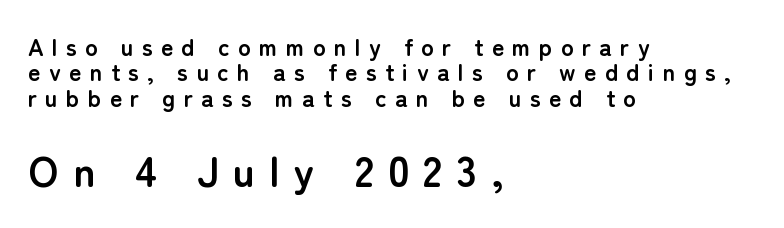
Q: Is the text bold? A: Yes.
Q: Is the text italic (slanted)? A: No, it is upright.
Q: Is the typeface a serif or a sans-serif typeface? A: Sans-serif.
Q: Is the text underlined? A: No.
Q: How is the paragraph aligned? A: Left-aligned.
Q: Is the spacing between letters normal or unusually wide? A: Unusually wide.
Q: Is the spacing between lines tight, normal or loose? A: Tight.
Q: Which block of text is set in a larger size, the first (top) or the second (bottom)? A: The second (bottom) one.
Q: Width (condensed, normal, or wide)? A: Normal.
Q: Stroke contrast? A: Low.
Q: x-height? A: Medium.
Q: Monospaced? A: No.
